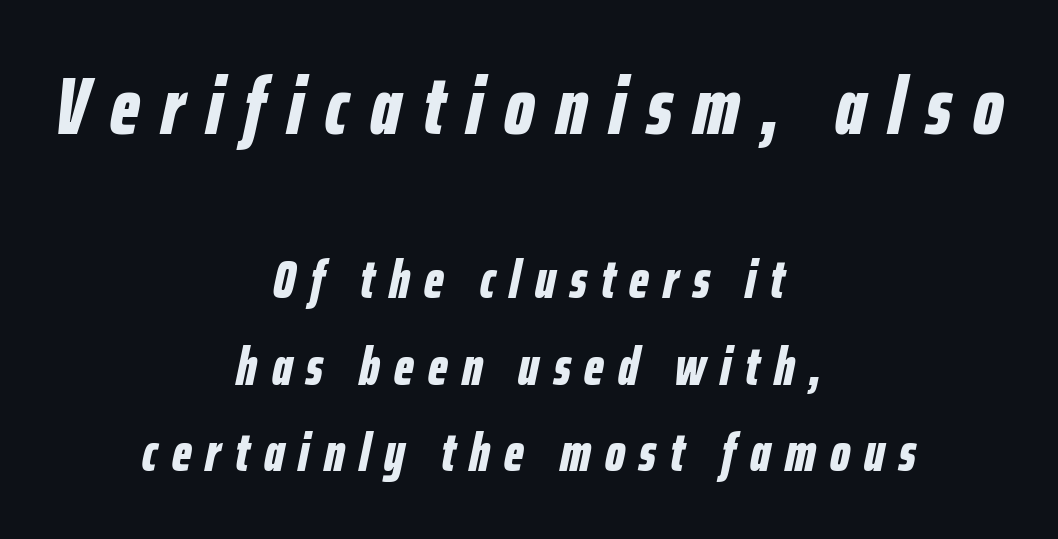
The image shows 80 px bold, condensed type, italic (leaning right); set centered, normal line spacing (1.63x), unusually wide letter spacing (+0.27 em), not underlined; the first (top) block is 1.51x larger; low stroke contrast and a medium x-height.
